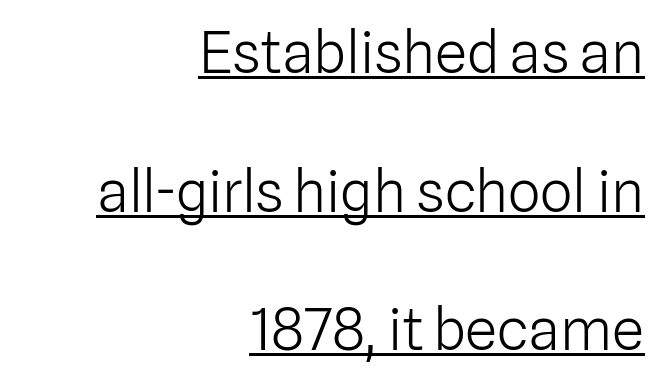
Q: Is the text bold? A: No.
Q: Is the text italic (slanted)? A: No, it is upright.
Q: Is the typeface a serif or a sans-serif typeface? A: Sans-serif.
Q: Is the text underlined? A: Yes.
Q: How is the paragraph aligned? A: Right-aligned.
Q: Is the spacing between letters normal or unusually wide? A: Normal.
Q: Is the spacing between lines tight, normal or loose? A: Loose.
Q: Width (condensed, normal, or wide)? A: Normal.
Q: Stroke contrast? A: Low.
Q: x-height? A: Medium.
Q: Monospaced? A: No.
